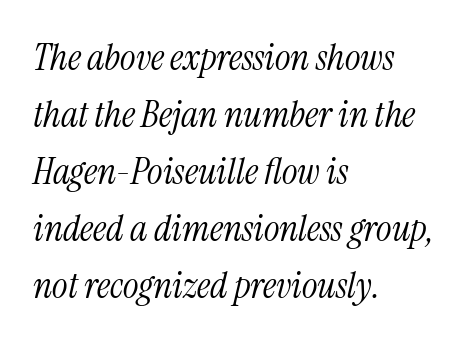
What stands out about the letter spacing? Nothing — it is the standard amount. A bare baseline throughout the passage. The face looks like a standard text weight, possibly lighter. Regular leading. Visually the block forms a straight wall on the left and a jagged coastline on the right. The face used here is seriffed, in the tradition of book romans.
